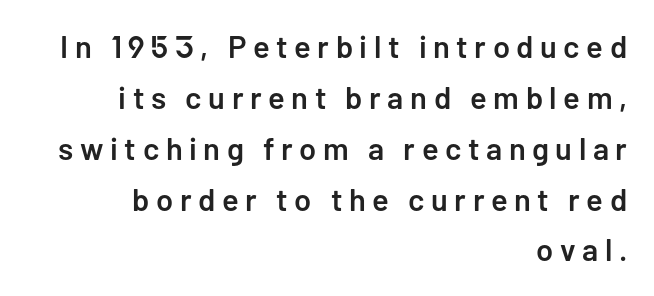
Any mark beneath the type? The region is blank. A roman cut, with each character standing at attention. The font family rendered here belongs to the sans-serif group. These lines sit exactly where default settings would place them. A typesetter would call this proportional, since set widths differ per character. Substantial extra tracking has been applied to these lines.
